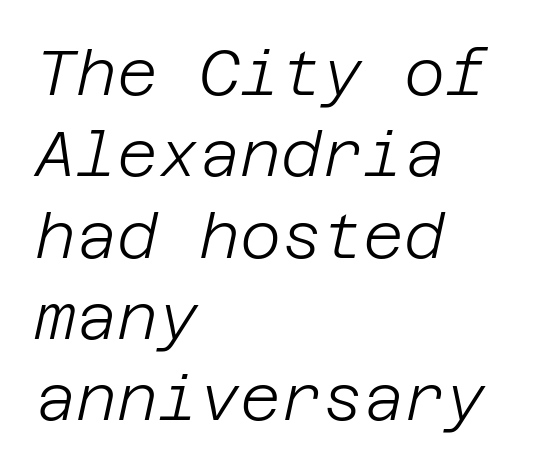
Q: Is the text bold? A: No.
Q: Is the text italic (slanted)? A: Yes, it leans right by about 12 degrees.
Q: Is the text underlined? A: No.
Q: How is the paragraph aligned? A: Left-aligned.
Q: Is the spacing between letters normal or unusually wide? A: Normal.
Q: Is the spacing between lines tight, normal or loose? A: Normal.
Q: Width (condensed, normal, or wide)? A: Normal.
Q: Stroke contrast? A: Low.
Q: x-height? A: Large.
